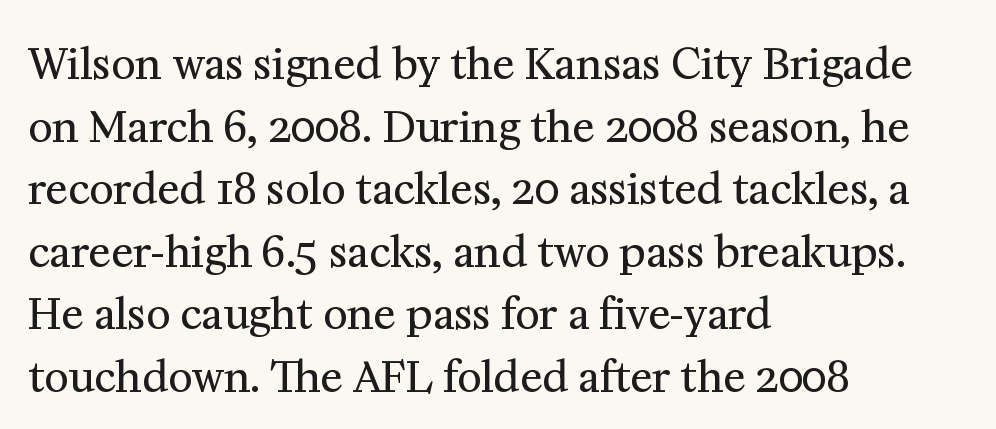
Q: Is the text bold? A: No.
Q: Is the text italic (slanted)? A: No, it is upright.
Q: Is the typeface a serif or a sans-serif typeface? A: Serif.
Q: Is the text underlined? A: No.
Q: How is the paragraph aligned? A: Left-aligned.
Q: Is the spacing between letters normal or unusually wide? A: Normal.
Q: Is the spacing between lines tight, normal or loose? A: Normal.
Q: Width (condensed, normal, or wide)? A: Normal.
Q: Stroke contrast? A: Medium.
Q: x-height? A: Medium.
Q: Monospaced? A: No.
